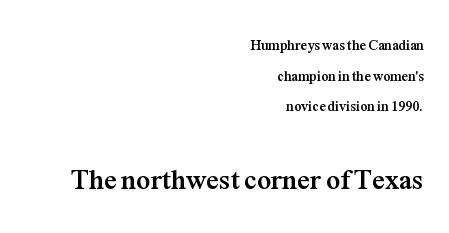
Think of a printed novel: that variable character pitch is what you see here. Observe the ordinary spacing: letters are neighbours, not strangers. Compared with a flush-left layout, this one pins lines to the opposite, right side. Note: smaller setting up top, larger setting below. Baseline-to-baseline distance is far greater than the letter height.
